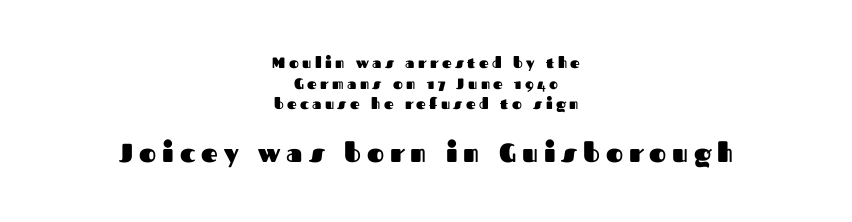
Q: Is the text bold? A: Yes.
Q: Is the text italic (slanted)? A: No, it is upright.
Q: Is the text underlined? A: No.
Q: How is the paragraph aligned? A: Centered.
Q: Is the spacing between letters normal or unusually wide? A: Unusually wide.
Q: Is the spacing between lines tight, normal or loose? A: Normal.
Q: Which block of text is set in a larger size, the first (top) or the second (bottom)? A: The second (bottom) one.
